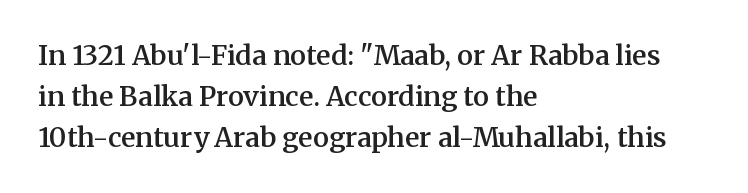
The image shows 27 px text type, upright; set left-aligned, normal line spacing (1.51x), normal letter spacing, not underlined.
